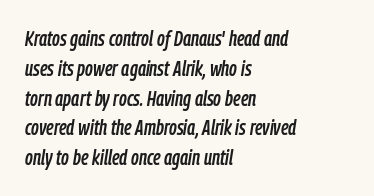
The font's italic variant was chosen for this text. The typesetter chose a ragged-right arrangement here. Words float on clear page, feet unadorned. Characters follow at the spacing the type designer built in.
